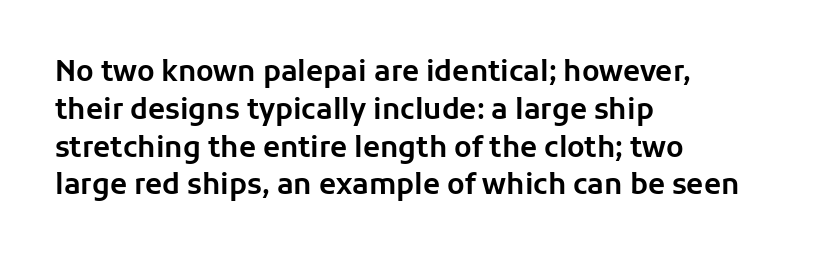
Q: Is the text italic (slanted)? A: No, it is upright.
Q: Is the typeface a serif or a sans-serif typeface? A: Sans-serif.
Q: Is the text underlined? A: No.
Q: How is the paragraph aligned? A: Left-aligned.
Q: Is the spacing between letters normal or unusually wide? A: Normal.
Q: Is the spacing between lines tight, normal or loose? A: Normal.
Q: Width (condensed, normal, or wide)? A: Normal.
Q: Stroke contrast? A: Low.
Q: x-height? A: Medium.
Q: Monospaced? A: No.
